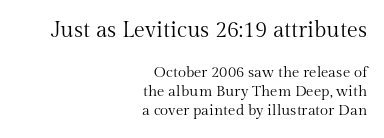
The image shows 22 px text type, upright; set right-aligned, normal line spacing (1.28x), normal letter spacing, not underlined; the first (top) block is 1.47x larger.
